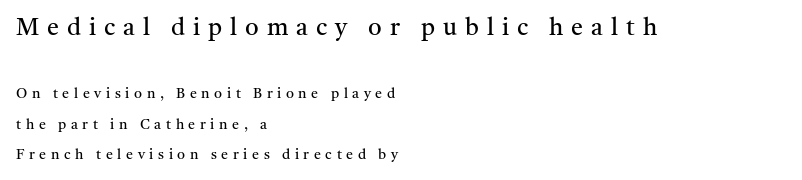
{"italic": "no", "bold": "no", "underline": "no", "align": "left", "line_spacing": "loose", "line_spacing_ratio": 2.17, "letter_spacing": "wide", "letter_spacing_em": 0.33, "larger_block": "first", "size_ratio": 1.71, "glyph_px": 24}
